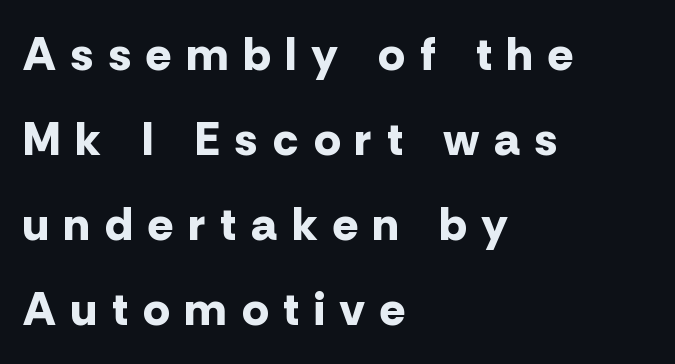
The image shows 47 px bold sans-serif type, upright; set left-aligned, line spacing 1.81x, unusually wide letter spacing (+0.33 em), not underlined; low stroke contrast and a medium x-height.
